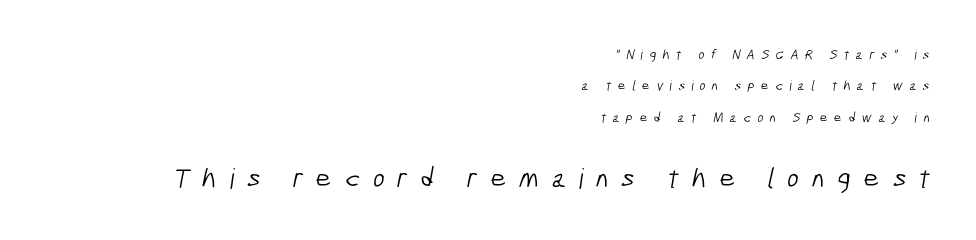
Q: Is the text bold? A: No.
Q: Is the typeface a serif or a sans-serif typeface? A: Sans-serif.
Q: Is the text underlined? A: No.
Q: How is the paragraph aligned? A: Right-aligned.
Q: Is the spacing between letters normal or unusually wide? A: Unusually wide.
Q: Is the spacing between lines tight, normal or loose? A: Loose.
Q: Which block of text is set in a larger size, the first (top) or the second (bottom)? A: The second (bottom) one.
Q: Width (condensed, normal, or wide)? A: Condensed.
Q: Stroke contrast? A: Low.
Q: x-height? A: Medium.
Q: Monospaced? A: No.
